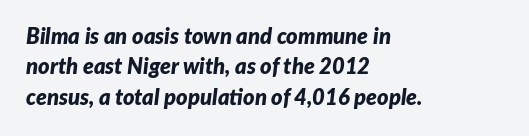
The image shows 22 px bold type, italic (leaning right); set left-aligned, normal line spacing (1.38x), normal letter spacing, not underlined.
